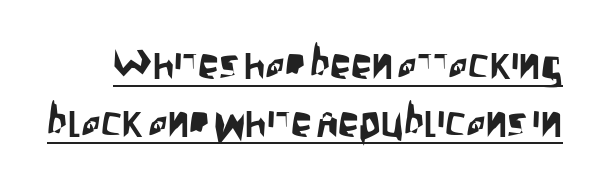
Q: Is the text italic (slanted)? A: No, it is upright.
Q: Is the typeface a serif or a sans-serif typeface? A: Sans-serif.
Q: Is the text underlined? A: Yes.
Q: Is the spacing between letters normal or unusually wide? A: Normal.
Q: Is the spacing between lines tight, normal or loose? A: Normal.
Q: Width (condensed, normal, or wide)? A: Condensed.
Q: Stroke contrast? A: Low.
Q: x-height? A: Large.
Q: Monospaced? A: No.
